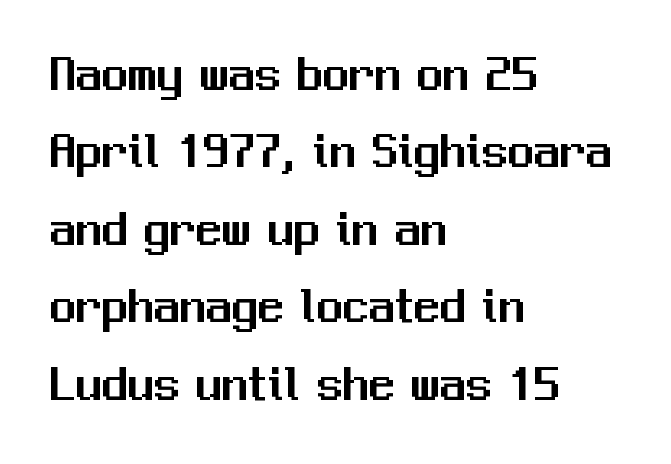
{"serif": "no", "italic": "no", "width": "normal", "stroke_contrast": "medium", "x_height": "medium", "monospaced": "no", "underline": "no", "align": "left", "line_spacing": "normal", "line_spacing_ratio": 1.49, "letter_spacing": "normal", "letter_spacing_em": 0.0, "glyph_px": 52}
